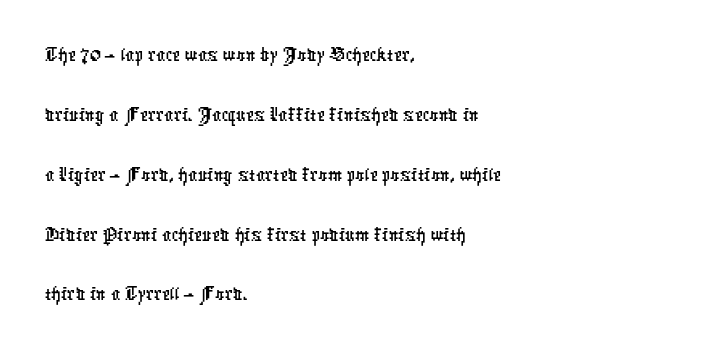
{"serif": "no", "width": "condensed", "stroke_contrast": "low", "x_height": "medium", "monospaced": "no", "underline": "no", "align": "left", "line_spacing": "normal", "line_spacing_ratio": 1.33, "letter_spacing": "normal", "letter_spacing_em": 0.0, "glyph_px": 45}
